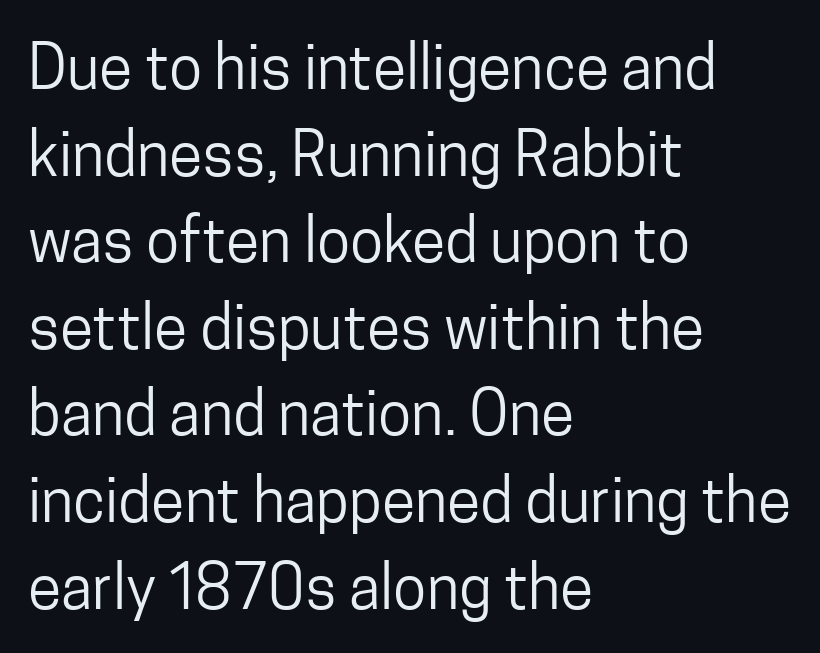
{"serif": "no", "italic": "no", "bold": "no", "weight": "regular", "width": "condensed", "stroke_contrast": "low", "x_height": "medium", "monospaced": "no", "underline": "no", "align": "left", "line_spacing": "normal", "line_spacing_ratio": 1.42, "letter_spacing": "normal", "letter_spacing_em": 0.0, "glyph_px": 61}
